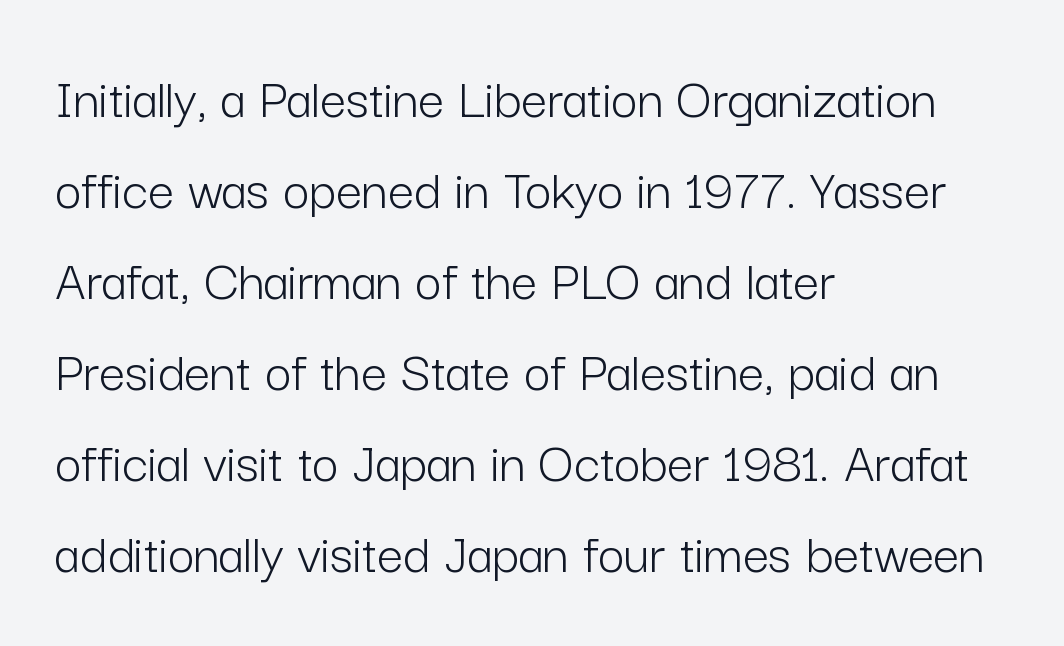
The image shows 58 px light sans-serif type, upright; set left-aligned, normal line spacing (1.57x), normal letter spacing, not underlined; low stroke contrast and a medium x-height.
